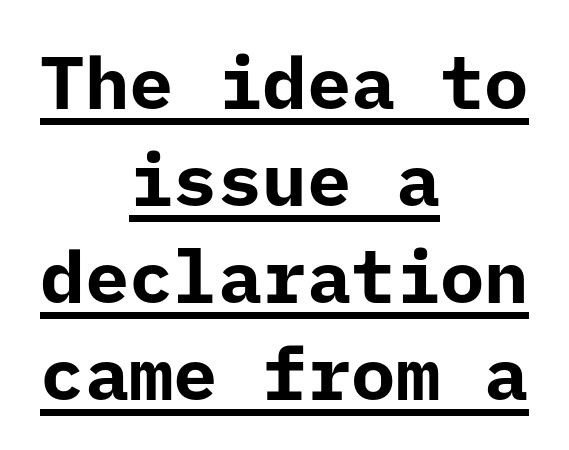
The image shows 74 px bold sans-serif type, upright; set centered, normal line spacing (1.31x), normal letter spacing, underlined; low stroke contrast and a medium x-height.
